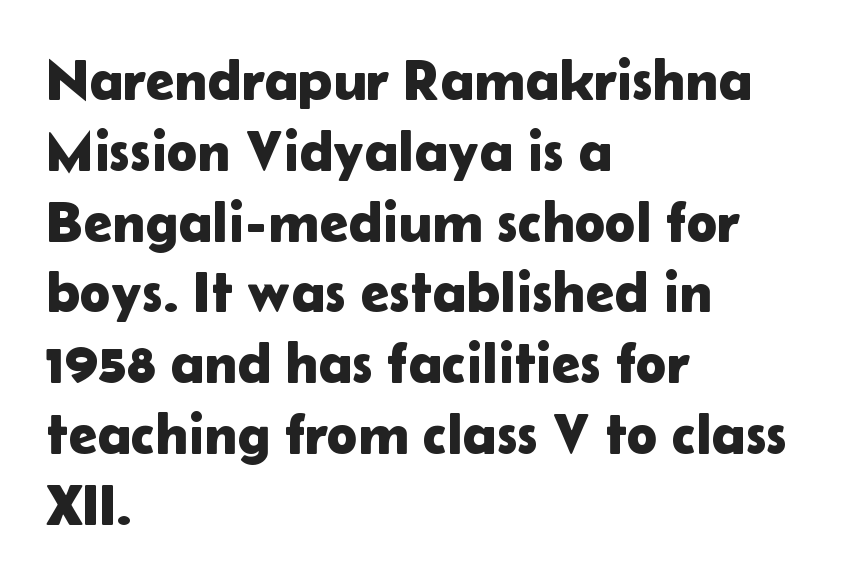
{"serif": "no", "italic": "no", "width": "normal", "stroke_contrast": "low", "x_height": "medium", "monospaced": "no", "underline": "no", "align": "left", "line_spacing_ratio": 1.22, "letter_spacing": "normal", "letter_spacing_em": 0.0, "glyph_px": 58}
